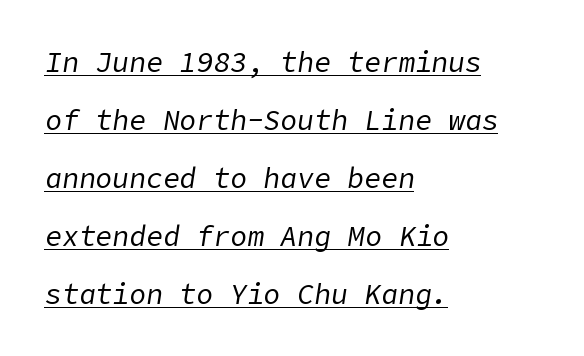
Q: Is the text bold? A: No.
Q: Is the text italic (slanted)? A: Yes, it leans right by about 9 degrees.
Q: Is the text underlined? A: Yes.
Q: How is the paragraph aligned? A: Left-aligned.
Q: Is the spacing between letters normal or unusually wide? A: Normal.
Q: Is the spacing between lines tight, normal or loose? A: Loose.
Q: Width (condensed, normal, or wide)? A: Normal.
Q: Stroke contrast? A: Low.
Q: x-height? A: Medium.
